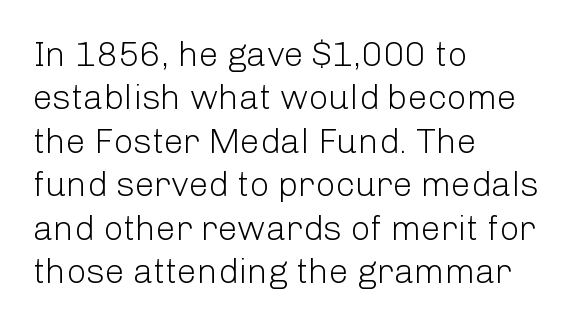
{"serif": "no", "italic": "no", "bold": "no", "weight": "light", "width": "normal", "stroke_contrast": "low", "x_height": "medium", "monospaced": "no", "underline": "no", "align": "left", "line_spacing_ratio": 1.24, "letter_spacing": "normal", "letter_spacing_em": 0.0, "glyph_px": 35}
